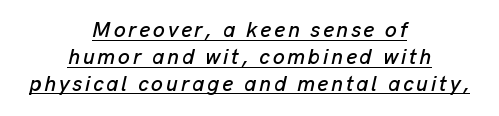
Notice how a bar underscores the lettering throughout. Reading down the block, each line starts at a different indent, mirrored at its end. The face used here has a pronounced slope to its letters. The rendering uses a moderate line-height, typical for paragraphs.
